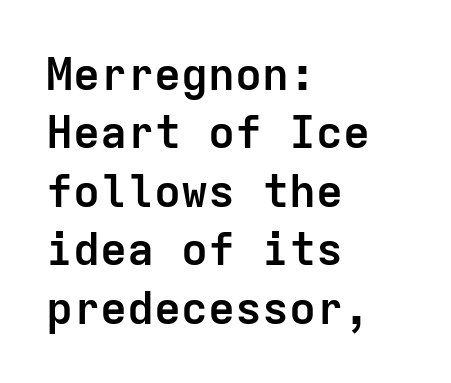
{"serif": "no", "italic": "no", "bold": "yes", "weight": "semibold", "width": "normal", "stroke_contrast": "low", "x_height": "medium", "monospaced": "yes", "underline": "no", "align": "left", "line_spacing": "normal", "line_spacing_ratio": 1.3, "letter_spacing": "normal", "letter_spacing_em": 0.0, "glyph_px": 45}
